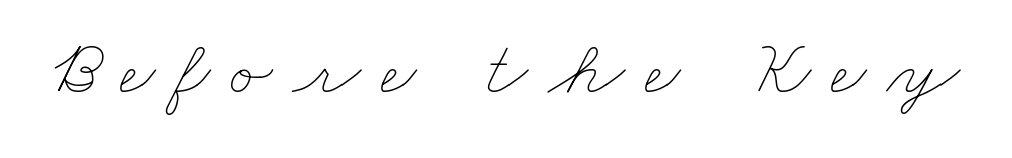
Q: Is the text bold? A: No.
Q: Is the text underlined? A: No.
Q: Is the spacing between letters normal or unusually wide? A: Unusually wide.
Q: Width (condensed, normal, or wide)? A: Wide.
Q: Stroke contrast? A: Low.
Q: x-height? A: Small.
Q: Monospaced? A: No.
